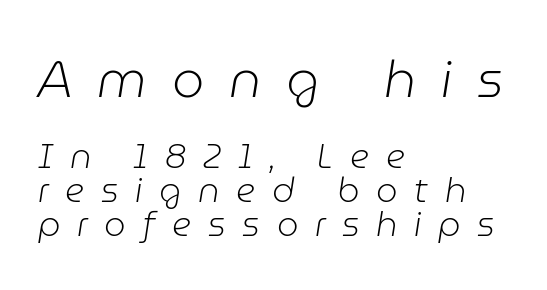
Q: Is the text bold? A: No.
Q: Is the text italic (slanted)? A: Yes, it leans right by about 9 degrees.
Q: Is the text underlined? A: No.
Q: How is the paragraph aligned? A: Left-aligned.
Q: Is the spacing between letters normal or unusually wide? A: Unusually wide.
Q: Is the spacing between lines tight, normal or loose? A: Tight.
Q: Which block of text is set in a larger size, the first (top) or the second (bottom)? A: The first (top) one.
Q: Width (condensed, normal, or wide)? A: Normal.
Q: Stroke contrast? A: Low.
Q: x-height? A: Medium.
Q: Monospaced? A: No.
